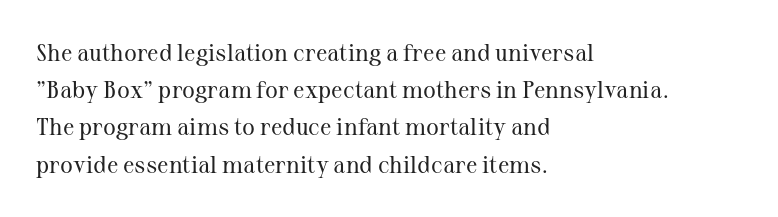
Ordinary non-slanted type is in use. This sample uses plain, unmodified letter spacing. Has an underline been added? It has not. The designer left line spacing at the default. The cut favours lightness, reaching ordinary text weight at its darkest. Layout note: lines flush left.
